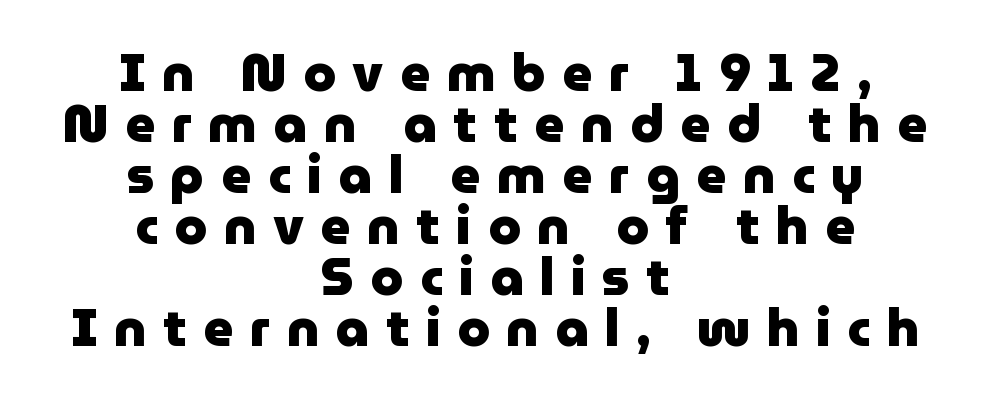
Q: Is the text bold? A: Yes.
Q: Is the text italic (slanted)? A: No, it is upright.
Q: Is the typeface a serif or a sans-serif typeface? A: Sans-serif.
Q: Is the text underlined? A: No.
Q: How is the paragraph aligned? A: Centered.
Q: Is the spacing between letters normal or unusually wide? A: Unusually wide.
Q: Is the spacing between lines tight, normal or loose? A: Tight.
Q: Width (condensed, normal, or wide)? A: Normal.
Q: Stroke contrast? A: Low.
Q: x-height? A: Medium.
Q: Monospaced? A: No.
